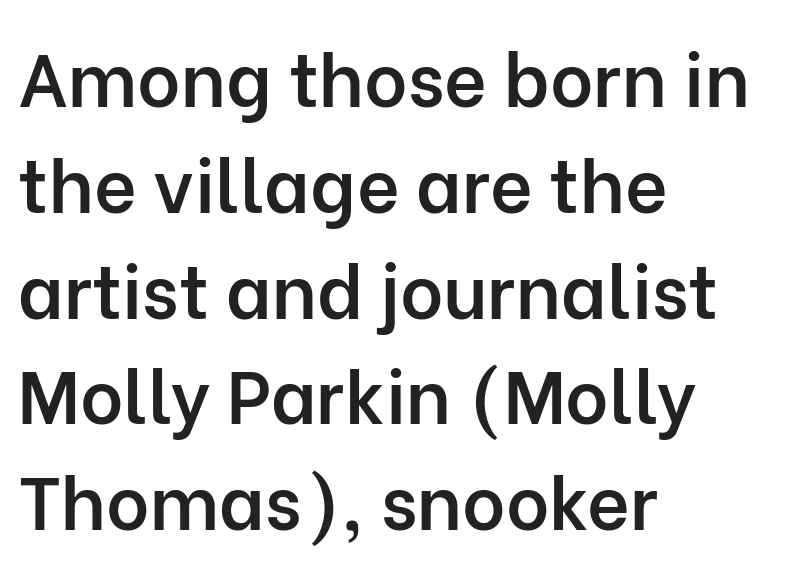
The image shows 74 px semibold sans-serif type, upright; set left-aligned, normal line spacing (1.43x), normal letter spacing, not underlined; low stroke contrast and a medium x-height.
